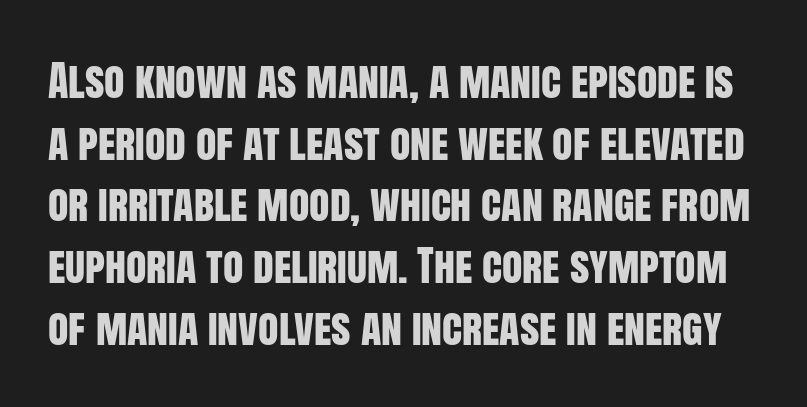
Q: Is the text italic (slanted)? A: No, it is upright.
Q: Is the typeface a serif or a sans-serif typeface? A: Sans-serif.
Q: Is the text underlined? A: No.
Q: Is the spacing between letters normal or unusually wide? A: Normal.
Q: Is the spacing between lines tight, normal or loose? A: Normal.
Q: Width (condensed, normal, or wide)? A: Condensed.
Q: Stroke contrast? A: Low.
Q: x-height? A: Large.
Q: Monospaced? A: No.
